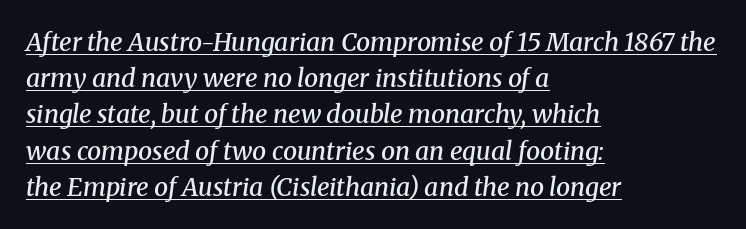
The lettering is marked with a stroke running underneath it. The passage shown stacks its lines at a standard gap. A bit beefed up — I'd call it semibold rather than bold. The letterforms sit shoulder to shoulder at normal distance.
